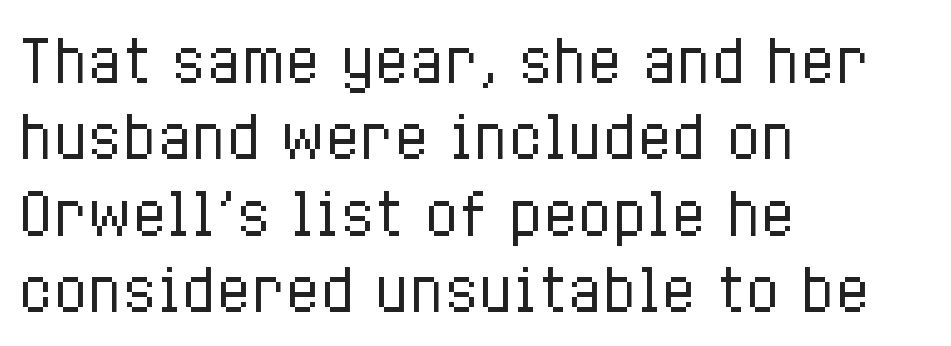
No word sits above an underline. The lines in this sample share a left origin and differ only in where they stop. Every character sits straight up, as roman type does. The face looks like a standard text weight, possibly lighter. Short note: letters normally spaced. You could not count columns in this text — the font is proportionally spaced.
